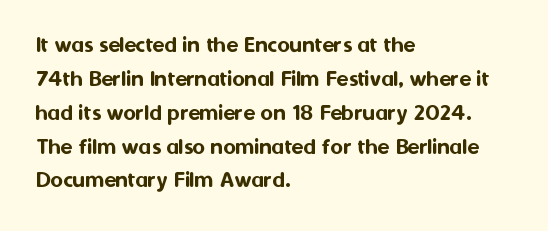
{"italic": "no", "underline": "no", "align": "left", "line_spacing": "normal", "line_spacing_ratio": 1.41, "letter_spacing": "normal", "letter_spacing_em": 0.0, "glyph_px": 24}
